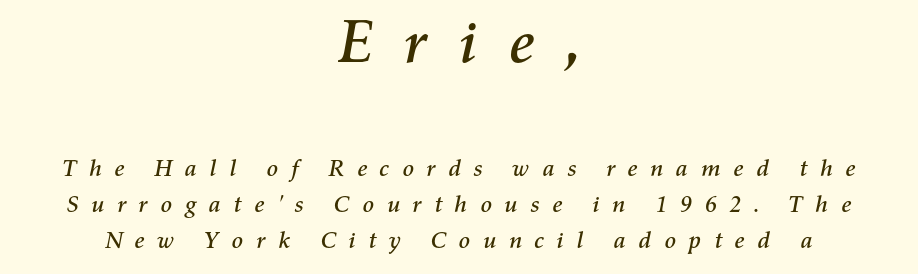
Q: Is the text italic (slanted)? A: Yes, it leans right by about 11 degrees.
Q: Is the text underlined? A: No.
Q: How is the paragraph aligned? A: Centered.
Q: Is the spacing between letters normal or unusually wide? A: Unusually wide.
Q: Is the spacing between lines tight, normal or loose? A: Normal.
Q: Which block of text is set in a larger size, the first (top) or the second (bottom)? A: The first (top) one.
Q: Width (condensed, normal, or wide)? A: Normal.
Q: Stroke contrast? A: Medium.
Q: x-height? A: Medium.
Q: Monospaced? A: No.
